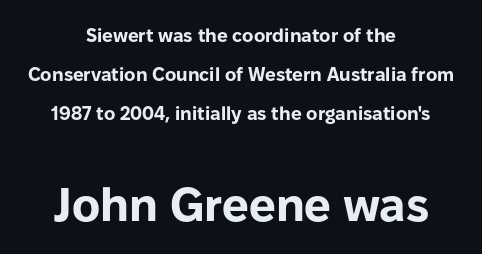
Q: Is the text bold? A: Yes.
Q: Is the text italic (slanted)? A: No, it is upright.
Q: Is the typeface a serif or a sans-serif typeface? A: Sans-serif.
Q: Is the text underlined? A: No.
Q: How is the paragraph aligned? A: Centered.
Q: Is the spacing between letters normal or unusually wide? A: Normal.
Q: Is the spacing between lines tight, normal or loose? A: Loose.
Q: Which block of text is set in a larger size, the first (top) or the second (bottom)? A: The second (bottom) one.
Q: Width (condensed, normal, or wide)? A: Normal.
Q: Stroke contrast? A: Low.
Q: x-height? A: Medium.
Q: Monospaced? A: No.
